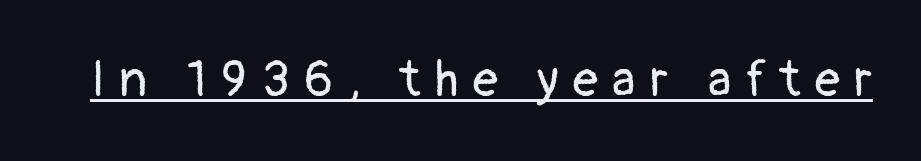
{"serif": "no", "italic": "no", "bold": "no", "weight": "regular", "width": "normal", "stroke_contrast": "low", "x_height": "medium", "monospaced": "no", "underline": "yes", "letter_spacing": "wide", "letter_spacing_em": 0.29, "glyph_px": 50}
